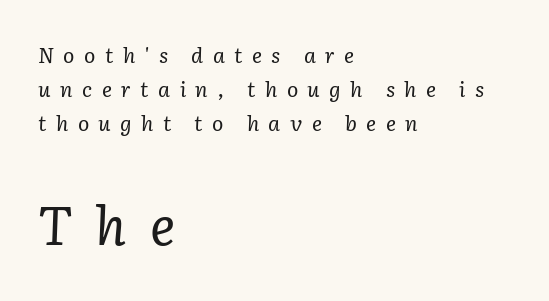
The image shows 53 px regular-weight serif type, italic (leaning right); set left-aligned, normal line spacing (1.62x), unusually wide letter spacing (+0.45 em), not underlined; the second (bottom) block is 2.52x larger; low stroke contrast and a medium x-height.
